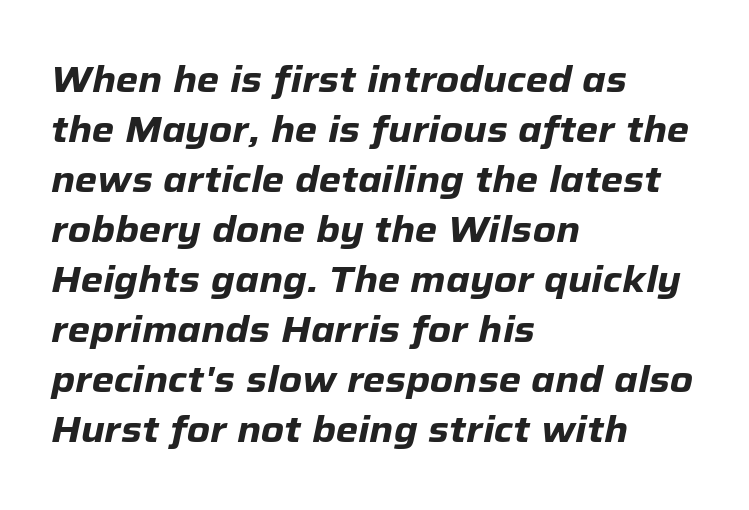
One glance says typical: line gaps are just what's usual. The line texture is even and compact thanks to regular tracking. The lines in this sample share a left origin and differ only in where they stop. Compared with ordinary roman type, these characters are visibly tilted.
